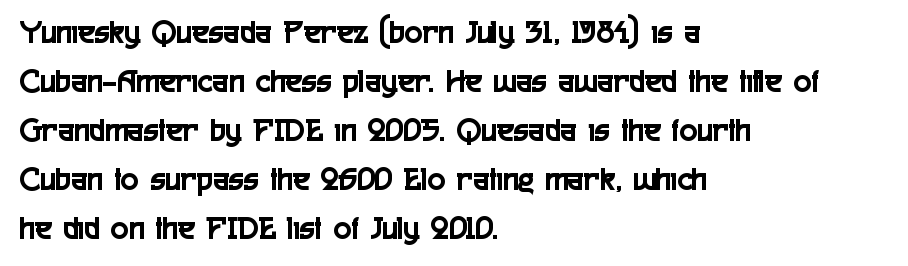
Q: Is the text italic (slanted)? A: No, it is upright.
Q: Is the typeface a serif or a sans-serif typeface? A: Sans-serif.
Q: Is the text underlined? A: No.
Q: How is the paragraph aligned? A: Left-aligned.
Q: Is the spacing between letters normal or unusually wide? A: Normal.
Q: Is the spacing between lines tight, normal or loose? A: Normal.
Q: Width (condensed, normal, or wide)? A: Condensed.
Q: x-height? A: Medium.
Q: Monospaced? A: No.
